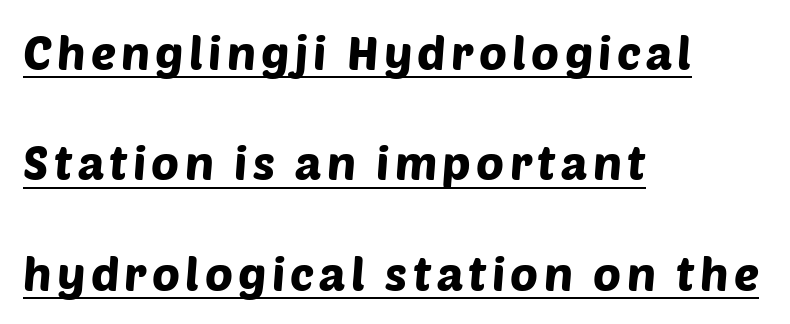
Q: Is the typeface a serif or a sans-serif typeface? A: Sans-serif.
Q: Is the text underlined? A: Yes.
Q: How is the paragraph aligned? A: Left-aligned.
Q: Is the spacing between lines tight, normal or loose? A: Loose.
Q: Width (condensed, normal, or wide)? A: Normal.
Q: Stroke contrast? A: Low.
Q: x-height? A: Large.
Q: Monospaced? A: No.
